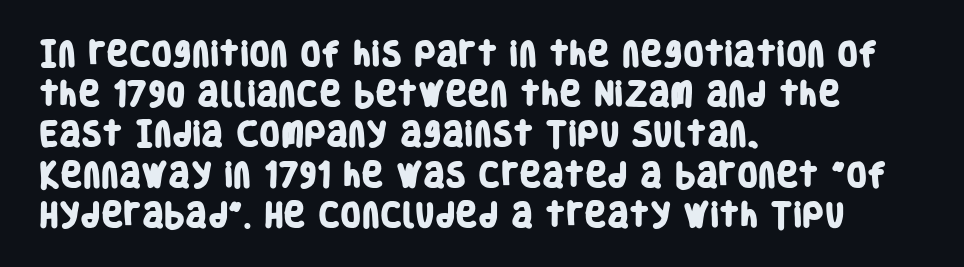
Q: Is the text bold? A: Yes.
Q: Is the text underlined? A: No.
Q: How is the paragraph aligned? A: Left-aligned.
Q: Is the spacing between letters normal or unusually wide? A: Normal.
Q: Is the spacing between lines tight, normal or loose? A: Normal.
